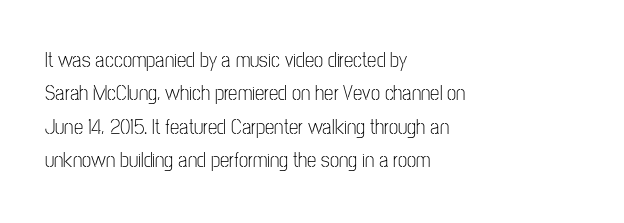
{"italic": "no", "bold": "no", "underline": "no", "align": "left", "line_spacing": "normal", "line_spacing_ratio": 1.59, "letter_spacing": "normal", "letter_spacing_em": 0.0, "glyph_px": 21}
